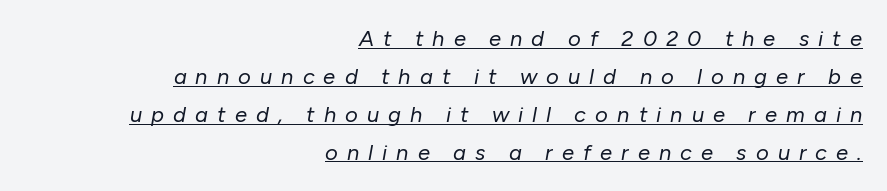
Q: Is the text bold? A: No.
Q: Is the text italic (slanted)? A: Yes, it leans right by about 10 degrees.
Q: Is the text underlined? A: Yes.
Q: How is the paragraph aligned? A: Right-aligned.
Q: Is the spacing between letters normal or unusually wide? A: Unusually wide.
